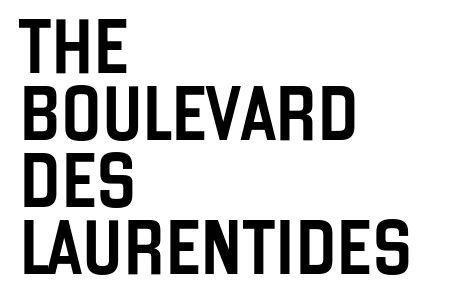
Q: Is the text italic (slanted)? A: No, it is upright.
Q: Is the typeface a serif or a sans-serif typeface? A: Sans-serif.
Q: Is the text underlined? A: No.
Q: How is the paragraph aligned? A: Left-aligned.
Q: Is the spacing between letters normal or unusually wide? A: Normal.
Q: Width (condensed, normal, or wide)? A: Condensed.
Q: Stroke contrast? A: Low.
Q: x-height? A: Large.
Q: Monospaced? A: No.
